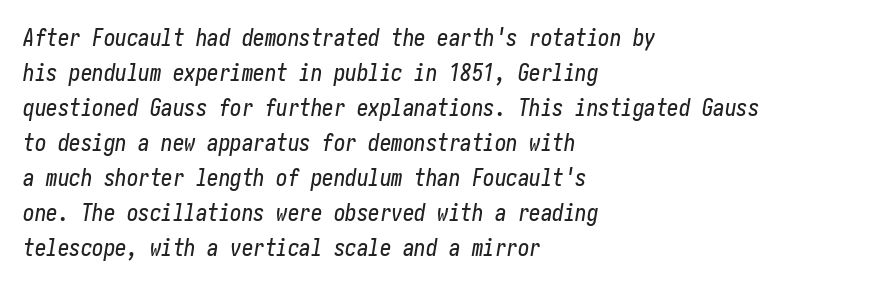
The area under the type is left untouched. Vertically, the passage feels balanced, rows spaced as you'd expect. A classic flush-left, rag-right setting is used for this passage. Default kerning and tracking; the words read as compact shapes. The whole block is typeset with a tilt.
